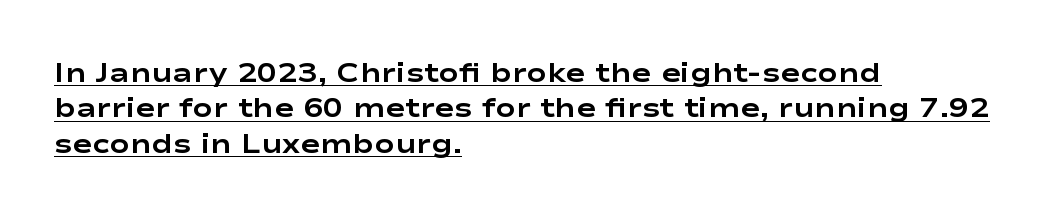
Bold? Absolutely — the strokes are thick and heavy. This is underlined copy, the kind a proofreader might mark for attention. The type is set solid horizontally, with unmodified tracking. Nope, not italic — everything's standing straight. Compared with a centered layout, this one pins lines to the left instead. What's the leading like? Ordinary, nothing unusual.
